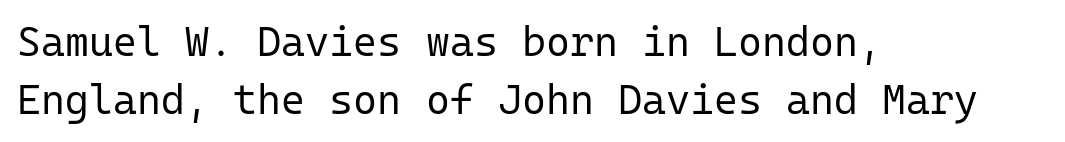
The baseline area is clear. The paragraph has a hard left edge and a soft right edge. Ink coverage per letter is moderate at most. Words appear dense and cohesive because spacing is normal. Posture: vertical. These lines are rendered in a fixed-pitch font.
